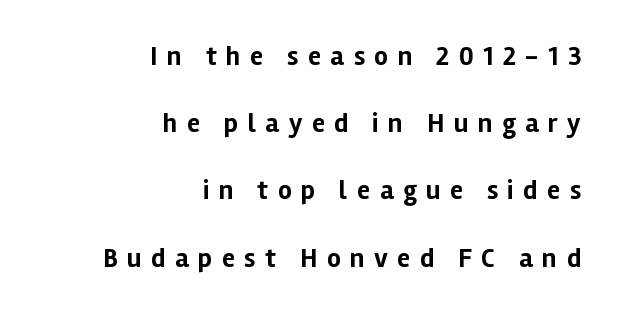
{"italic": "no", "bold": "yes", "underline": "no", "align": "right", "line_spacing": "loose", "line_spacing_ratio": 2.49, "letter_spacing": "wide", "letter_spacing_em": 0.35, "glyph_px": 27}
